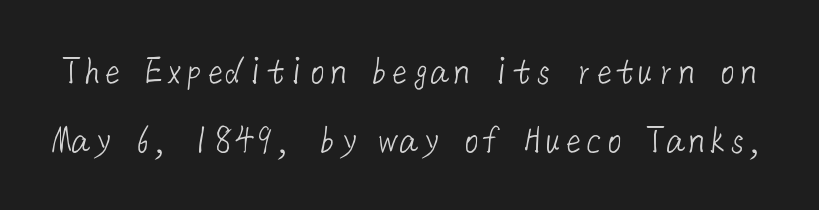
Q: Is the text bold? A: No.
Q: Is the typeface a serif or a sans-serif typeface? A: Sans-serif.
Q: Is the text underlined? A: No.
Q: Is the spacing between letters normal or unusually wide? A: Normal.
Q: Is the spacing between lines tight, normal or loose? A: Normal.
Q: Width (condensed, normal, or wide)? A: Normal.
Q: Stroke contrast? A: Low.
Q: x-height? A: Medium.
